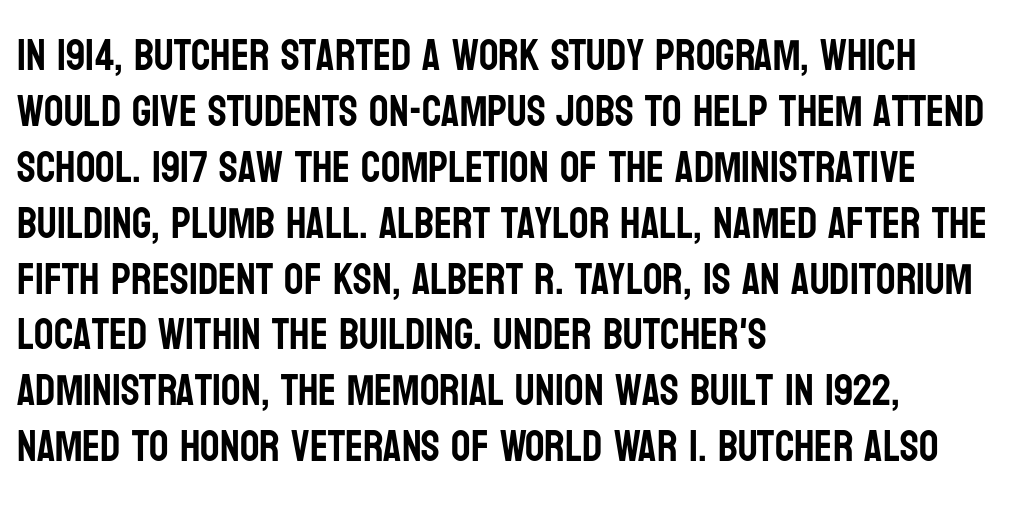
The image shows 43 px condensed sans-serif type, upright; set left-aligned, normal line spacing (1.3x), normal letter spacing, not underlined; low stroke contrast and a large x-height.
